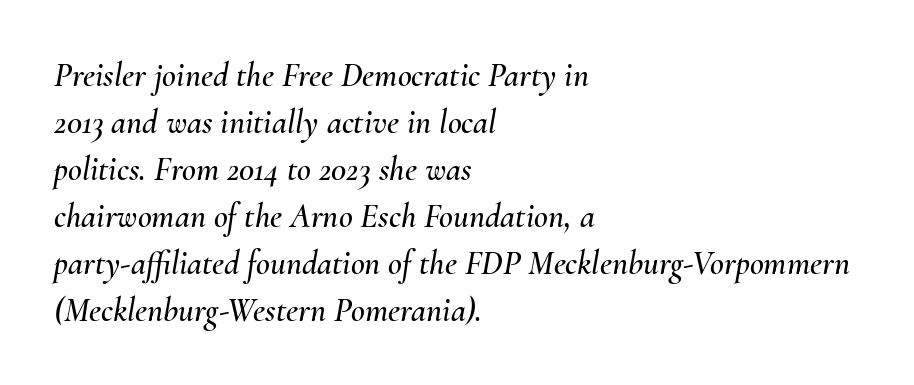
Q: Is the text italic (slanted)? A: Yes, it leans right by about 10 degrees.
Q: Is the text underlined? A: No.
Q: How is the paragraph aligned? A: Left-aligned.
Q: Is the spacing between letters normal or unusually wide? A: Normal.
Q: Is the spacing between lines tight, normal or loose? A: Normal.
Q: Width (condensed, normal, or wide)? A: Normal.
Q: Stroke contrast? A: Medium.
Q: x-height? A: Small.
Q: Monospaced? A: No.
